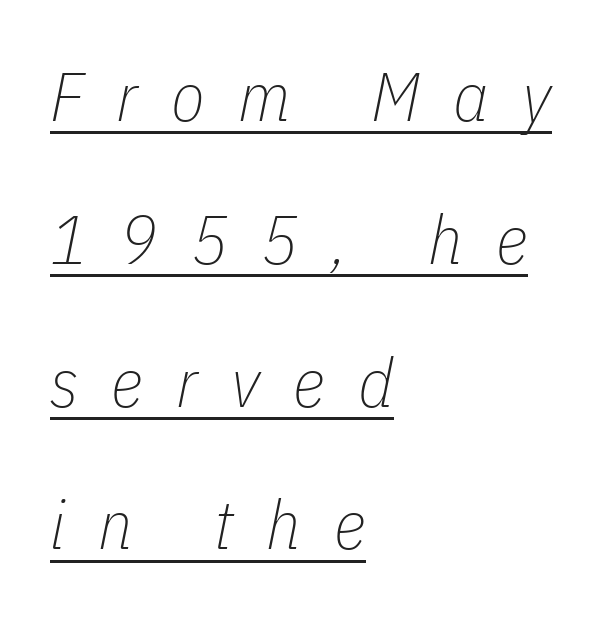
The image shows 69 px thin, condensed type, italic (leaning right); set left-aligned, loose line spacing (2.07x), unusually wide letter spacing (+0.48 em), underlined; low stroke contrast and a medium x-height.
